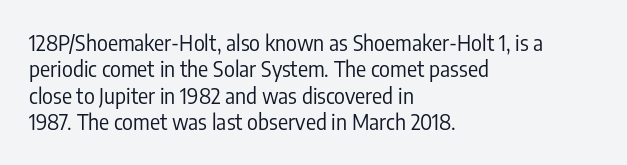
The image shows 21 px text type, upright; set left-aligned, normal line spacing (1.26x), normal letter spacing, not underlined.
